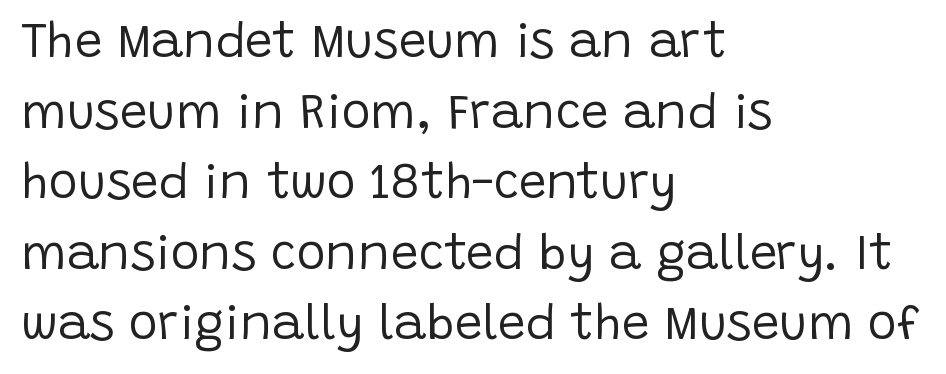
{"serif": "no", "italic": "no", "bold": "no", "weight": "regular", "width": "normal", "stroke_contrast": "low", "x_height": "large", "monospaced": "no", "underline": "no", "align": "left", "line_spacing": "normal", "line_spacing_ratio": 1.44, "letter_spacing": "normal", "letter_spacing_em": 0.0, "glyph_px": 49}
